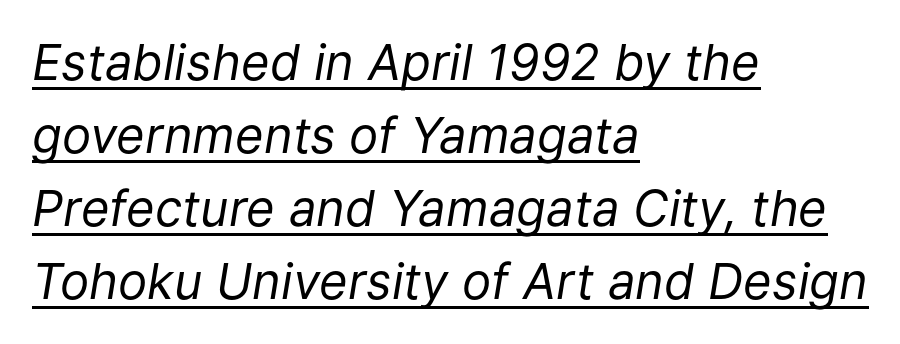
{"italic": "yes", "lean": "right", "slant_degrees": 9, "bold": "no", "weight": "regular", "width": "normal", "stroke_contrast": "low", "x_height": "medium", "monospaced": "no", "underline": "yes", "align": "left", "line_spacing": "normal", "line_spacing_ratio": 1.49, "letter_spacing": "normal", "letter_spacing_em": 0.0, "glyph_px": 49}
